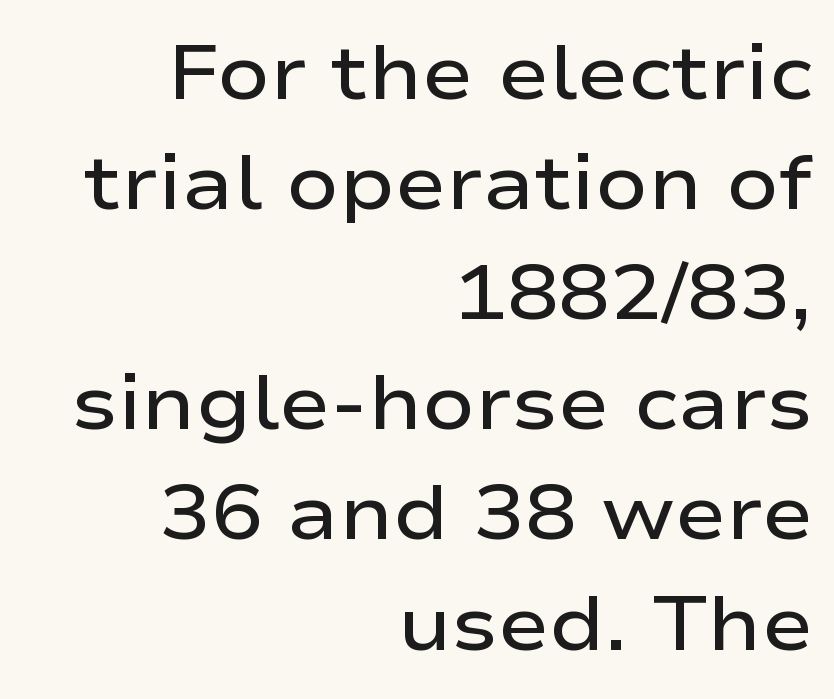
Baseline-to-baseline distance is the conventional proportion of letter height. Descenders are the only things crossing below the line. Glyph-to-glyph distance matches everyday printed text. Each letter keeps its own natural width here, so spacing adapts to shape.
